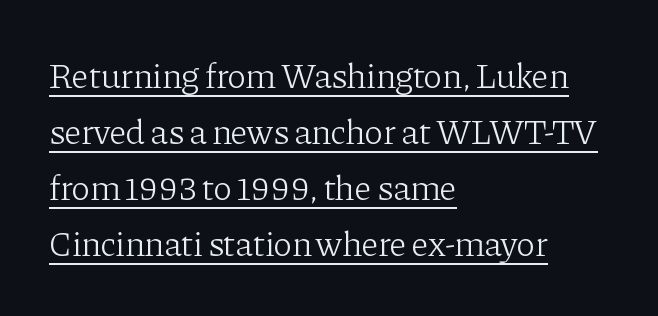
A typesetter would call this proportional, since set widths differ per character. Tall strokes in this sample are plumb rather than angled. The letters look calm and open, with moderate or lighter stems. The lines are quadded left. Vertical spacing — default. Caption: lettering with a line underneath.
